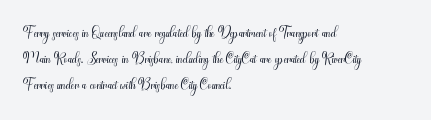
The image shows 21 px text type; set left-aligned, line spacing 1.23x, normal letter spacing, not underlined.
